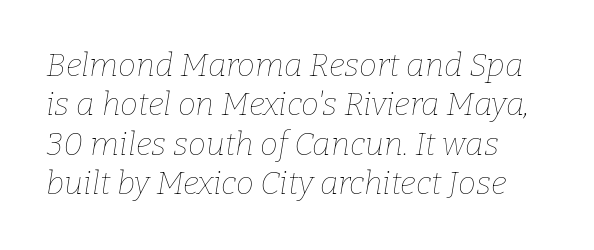
Q: Is the text bold? A: No.
Q: Is the text italic (slanted)? A: Yes, it leans right by about 9 degrees.
Q: Is the text underlined? A: No.
Q: Is the spacing between letters normal or unusually wide? A: Normal.
Q: Width (condensed, normal, or wide)? A: Normal.
Q: Stroke contrast? A: Low.
Q: x-height? A: Medium.
Q: Monospaced? A: No.
